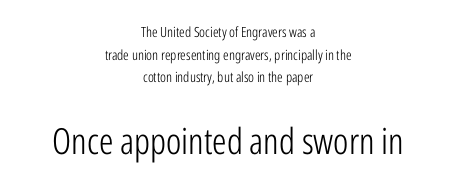
The words here are not underlined. Is the type heavy? It reads as light-to-regular instead. Whoever set this chose a conventional vertical rhythm. Do the characters align in a grid? No, the font is proportional. The second block has been scaled up relative to the first.
